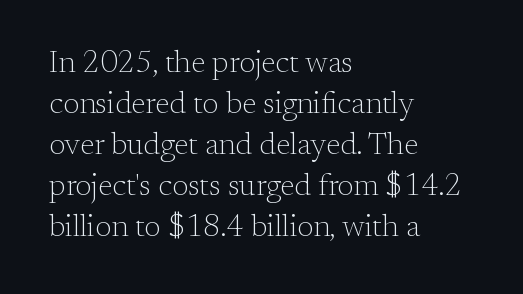
The image shows 31 px light serif type, upright; set left-aligned, normal line spacing (1.32x), normal letter spacing, not underlined; medium stroke contrast and a small x-height.
